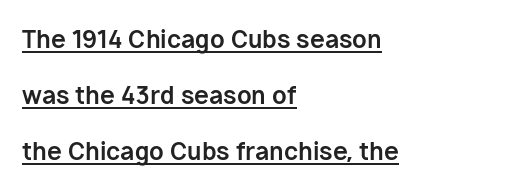
The image shows 24 px bold type, upright; set left-aligned, loose line spacing (2.34x), normal letter spacing, underlined.
